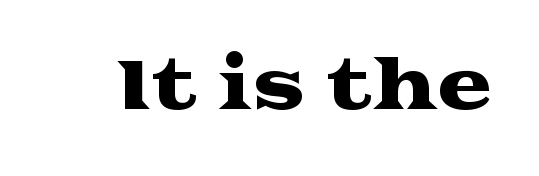
This sample uses plain, unmodified letter spacing. The letters advance in unequal steps, a hallmark of proportional type. The glyphs are unaccompanied by any horizontal stroke below them. The glyphs in this specimen are seriffed. Every character sits straight up, as roman type does.
